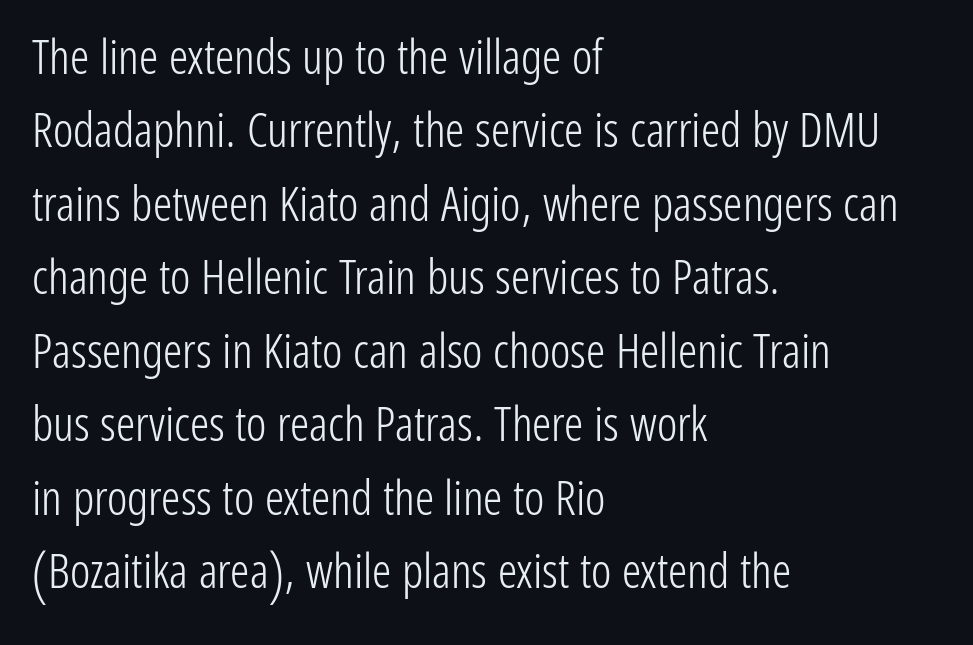
{"serif": "no", "italic": "no", "bold": "no", "weight": "light", "width": "condensed", "stroke_contrast": "low", "x_height": "medium", "monospaced": "no", "underline": "no", "align": "left", "line_spacing": "normal", "line_spacing_ratio": 1.53, "letter_spacing": "normal", "letter_spacing_em": 0.0, "glyph_px": 48}
